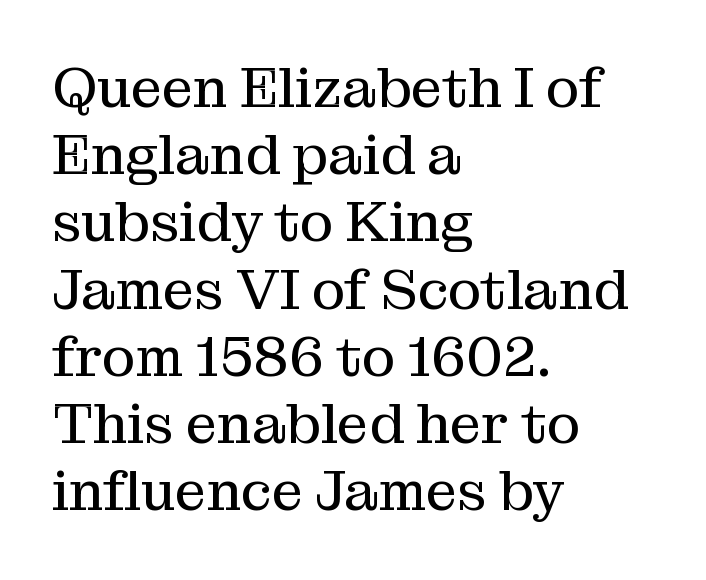
{"serif": "yes", "italic": "no", "bold": "no", "weight": "regular", "width": "normal", "stroke_contrast": "medium", "x_height": "medium", "monospaced": "no", "underline": "no", "align": "left", "line_spacing_ratio": 1.2, "letter_spacing": "normal", "letter_spacing_em": 0.0, "glyph_px": 56}
